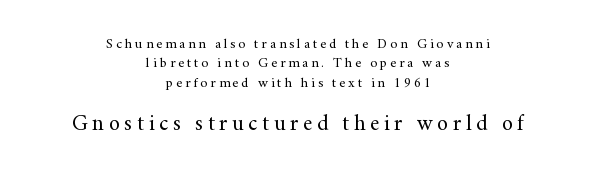
Character size in the trailing block exceeds that of the leading block. How are the letters spaced? Widely, with obvious added tracking. It's the straight-up-and-down kind of type. The rendering positions every line midway between the sides.
